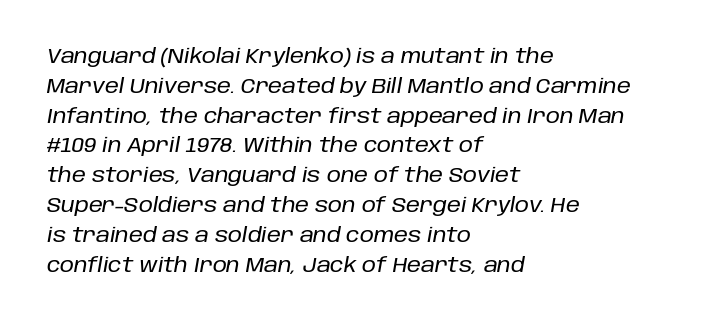
The image shows 20 px text type, italic (leaning right); set left-aligned, normal line spacing (1.49x), normal letter spacing, not underlined.
